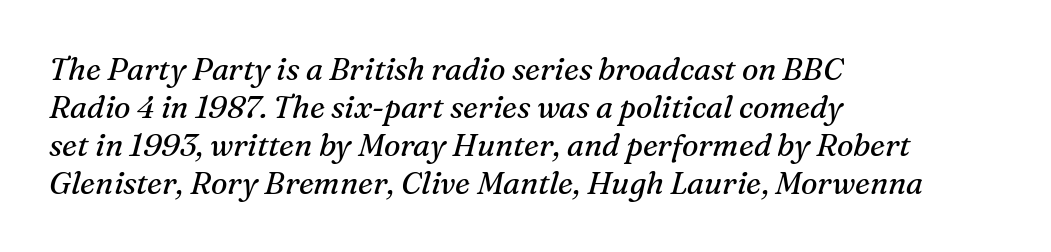
The image shows 31 px regular-weight serif type, italic (leaning right); set left-aligned, line spacing 1.23x, normal letter spacing, not underlined; medium stroke contrast and a medium x-height.
